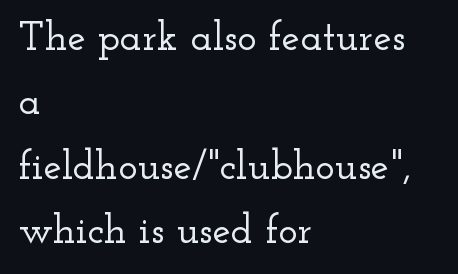
The image shows 41 px wide serif type, upright; set left-aligned, normal line spacing (1.57x), normal letter spacing, not underlined; low stroke contrast and a small x-height.
